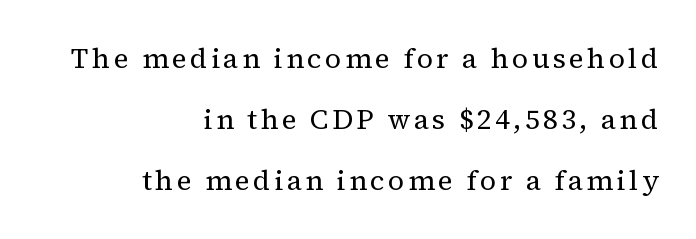
The image shows 28 px regular-weight serif type, upright; set right-aligned, loose line spacing (2.18x), not underlined; medium stroke contrast and a medium x-height.
